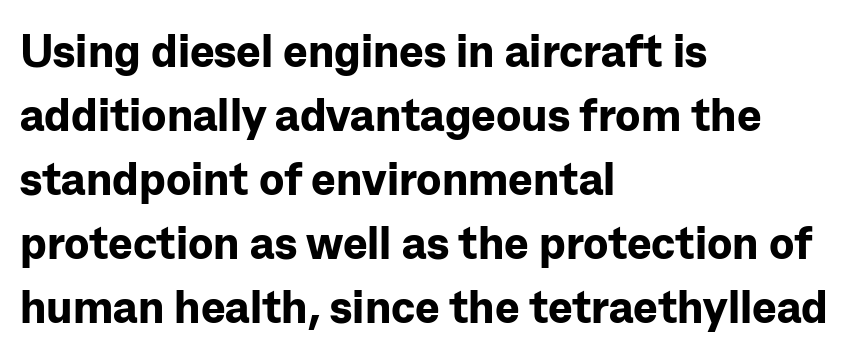
The image shows 46 px bold sans-serif type, upright; set left-aligned, normal line spacing (1.39x), normal letter spacing, not underlined; low stroke contrast and a medium x-height.
